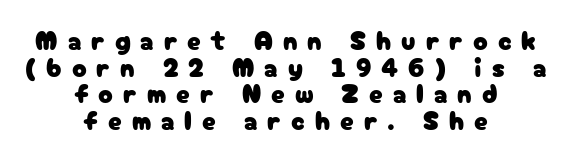
The image shows 27 px text type, upright; set centered, tight line spacing (0.99x), unusually wide letter spacing (+0.37 em), not underlined.
